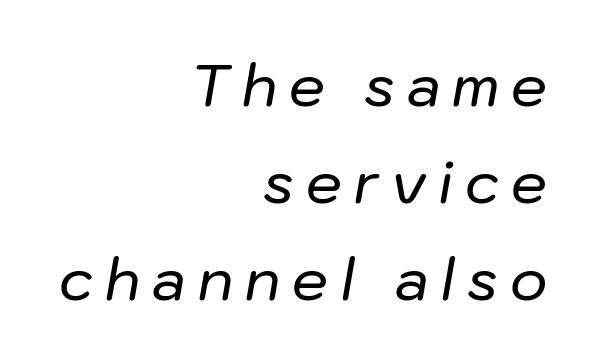
The glyphs look as if they've been sheared to an angle. Substantial extra tracking has been applied to these lines. You could not count columns in this text — the font is proportionally spaced. Regular leading.
